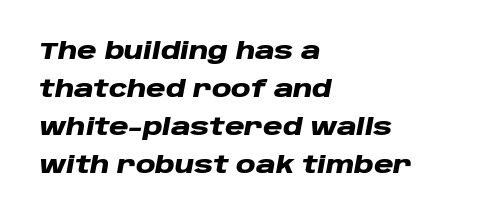
{"italic": "yes", "lean": "right", "slant_degrees": 10, "bold": "yes", "underline": "no", "align": "left", "line_spacing": "normal", "line_spacing_ratio": 1.58, "letter_spacing": "normal", "letter_spacing_em": 0.0, "glyph_px": 24}
